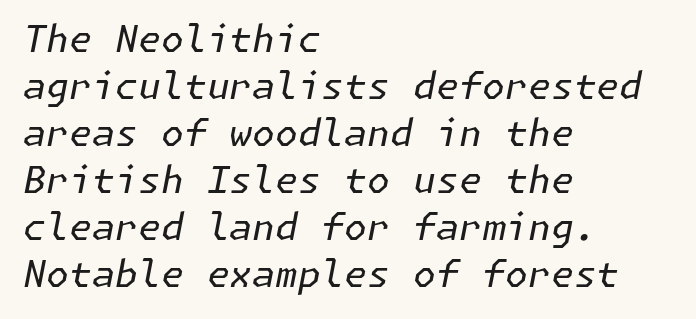
{"italic": "yes", "lean": "right", "slant_degrees": 11, "bold": "no", "weight": "regular", "width": "normal", "stroke_contrast": "low", "x_height": "medium", "underline": "no", "align": "left", "line_spacing": "normal", "line_spacing_ratio": 1.27, "letter_spacing": "normal", "letter_spacing_em": 0.0, "glyph_px": 37}
